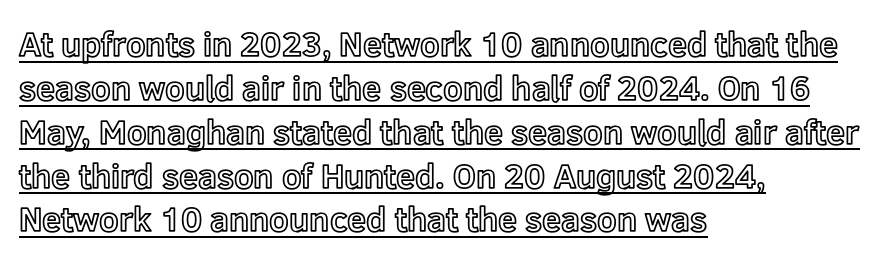
Q: Is the text italic (slanted)? A: No, it is upright.
Q: Is the text underlined? A: Yes.
Q: How is the paragraph aligned? A: Left-aligned.
Q: Is the spacing between letters normal or unusually wide? A: Normal.
Q: Is the spacing between lines tight, normal or loose? A: Normal.
Q: Width (condensed, normal, or wide)? A: Normal.
Q: x-height? A: Medium.
Q: Monospaced? A: No.
